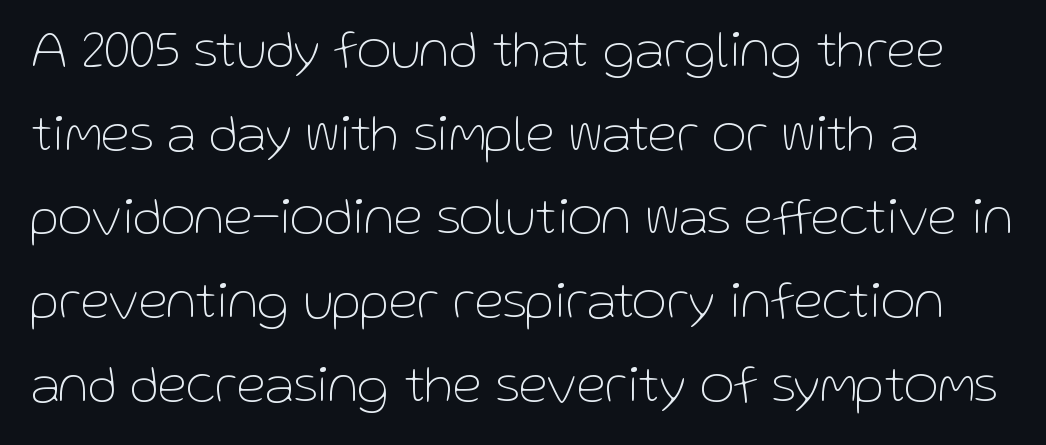
Is the letter spacing exaggerated? No — it looks like the ordinary default. The line-height multiplier appears to be the usual default. Note: no serifs on the glyphs. Upright lettering throughout. The glyphs are unaccompanied by any horizontal stroke below them. Letters have the restrained weight of plain body copy at most.
